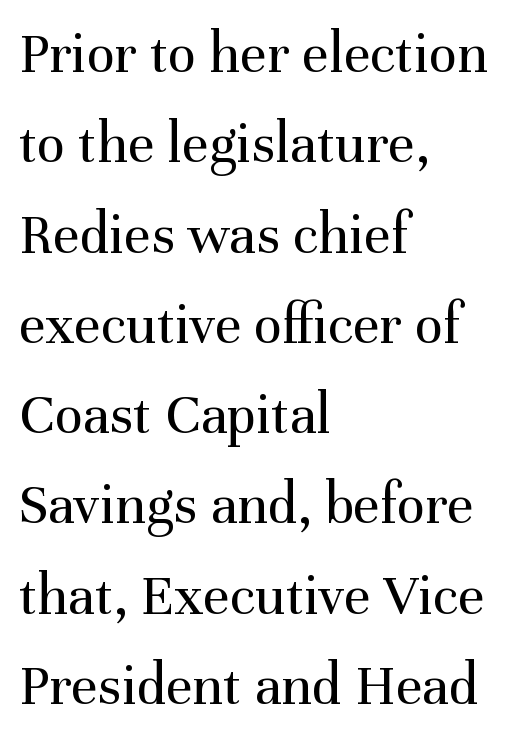
Is the stroke heavy? The answer is a plain regular-or-lighter. Tall strokes in this sample are plumb rather than angled. Reading down the block, your eye returns to a fixed left position each line. The leading is moderate, giving the passage an even texture.
